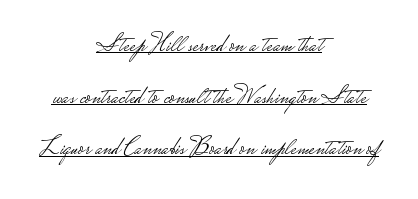
Q: Is the text bold? A: No.
Q: Is the text italic (slanted)? A: Yes.
Q: Is the text underlined? A: Yes.
Q: How is the paragraph aligned? A: Centered.
Q: Is the spacing between letters normal or unusually wide? A: Normal.
Q: Is the spacing between lines tight, normal or loose? A: Loose.
